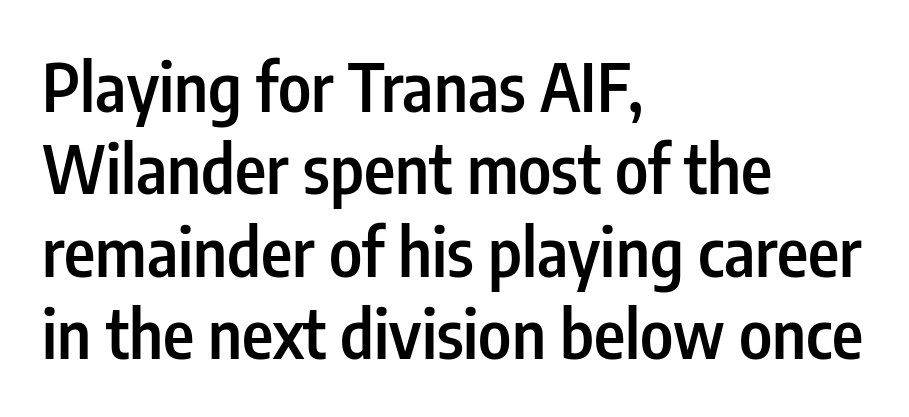
{"serif": "no", "italic": "no", "bold": "semi", "weight": "semibold", "width": "condensed", "stroke_contrast": "low", "x_height": "medium", "monospaced": "no", "underline": "no", "align": "left", "line_spacing_ratio": 1.23, "letter_spacing": "normal", "letter_spacing_em": 0.0, "glyph_px": 67}
